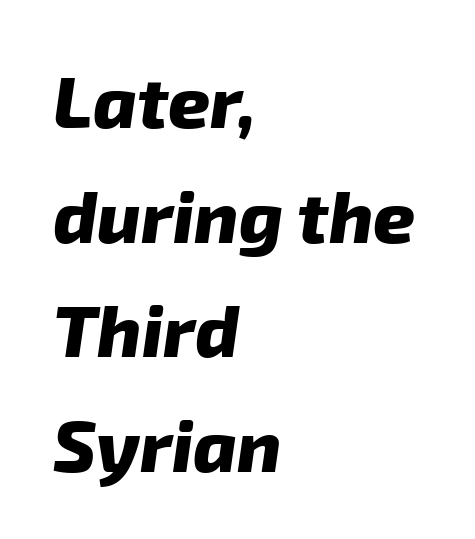
Between one letter and the next there's only the usual sliver of space. Only glyphs here, with clear space below each row. Notice how thick the strokes are: this is what a full bold looks like. The letters advance in unequal steps, a hallmark of proportional type. The passage is arranged the way most books set body copy — flush left. The designer left line spacing at the default.
